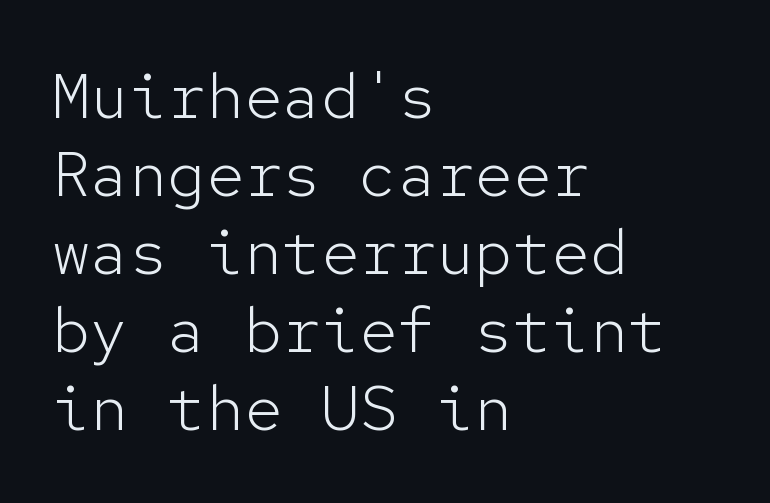
Q: Is the text bold? A: No.
Q: Is the text italic (slanted)? A: No, it is upright.
Q: Is the typeface a serif or a sans-serif typeface? A: Sans-serif.
Q: Is the text underlined? A: No.
Q: How is the paragraph aligned? A: Left-aligned.
Q: Is the spacing between letters normal or unusually wide? A: Normal.
Q: Width (condensed, normal, or wide)? A: Normal.
Q: Stroke contrast? A: Low.
Q: x-height? A: Medium.
Q: Monospaced? A: Yes.
